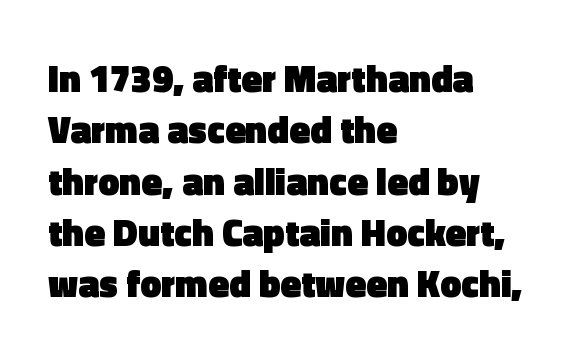
{"serif": "no", "italic": "no", "bold": "yes", "weight": "heavy", "width": "normal", "x_height": "medium", "monospaced": "no", "underline": "no", "align": "left", "line_spacing": "normal", "line_spacing_ratio": 1.35, "letter_spacing": "normal", "letter_spacing_em": 0.0, "glyph_px": 38}
